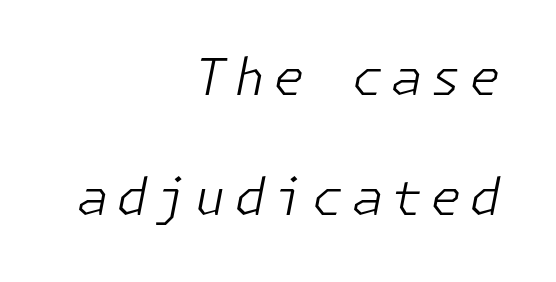
{"italic": "yes", "lean": "right", "slant_degrees": 11, "bold": "no", "weight": "light", "width": "normal", "stroke_contrast": "low", "x_height": "medium", "underline": "no", "align": "right", "line_spacing": "loose", "line_spacing_ratio": 2.35, "glyph_px": 51}
